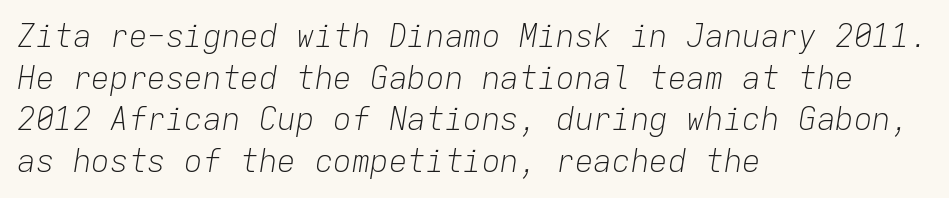
{"italic": "yes", "lean": "right", "slant_degrees": 9, "bold": "no", "weight": "light", "width": "normal", "stroke_contrast": "low", "x_height": "medium", "monospaced": "yes", "underline": "no", "align": "left", "line_spacing": "normal", "line_spacing_ratio": 1.34, "letter_spacing": "normal", "letter_spacing_em": 0.0, "glyph_px": 31}
